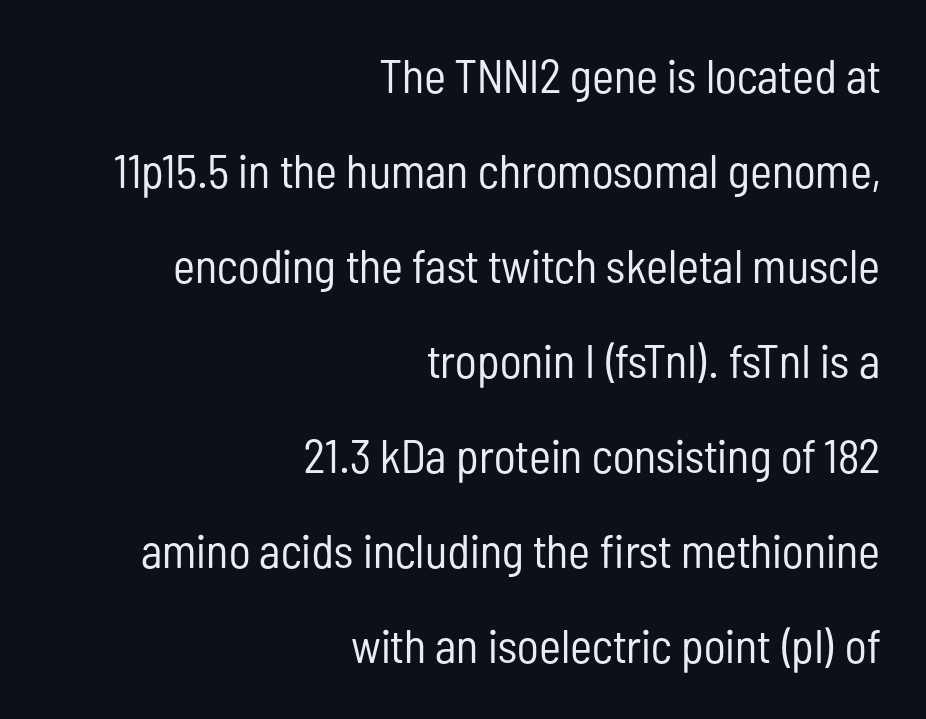
Beneath every word, the page is bare. The face looks like a standard text weight, possibly lighter. Does extra space separate the letters? No, they use regular spacing. Is there much room between lines? Yes — plenty of vertical air separates them.
